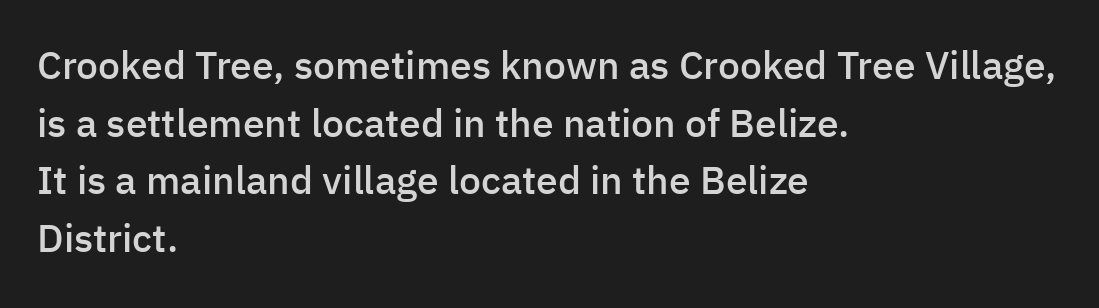
The image shows 39 px semibold sans-serif type, upright; set left-aligned, normal line spacing (1.48x), normal letter spacing, not underlined; low stroke contrast and a medium x-height.
